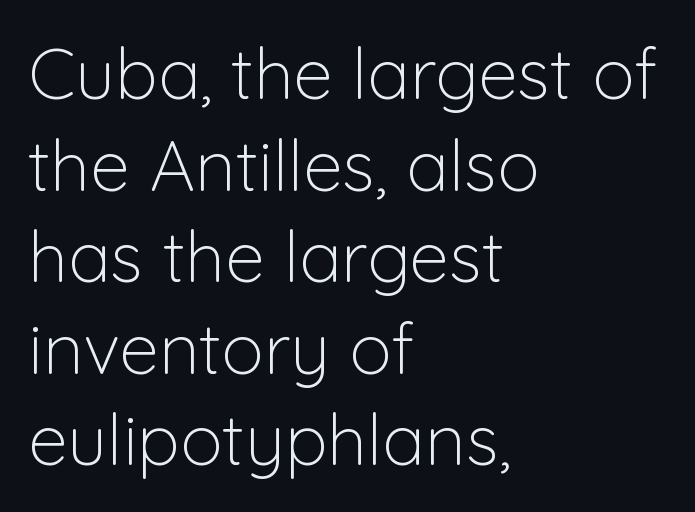
A classic flush-left, rag-right setting is used for this passage. Does extra space separate the letters? No, they use regular spacing. Does the lettering tilt? It doesn't — this is upright. Unlike a traditional serif, this face leaves its strokes unadorned. A light-to-regular cut is what we see here.
